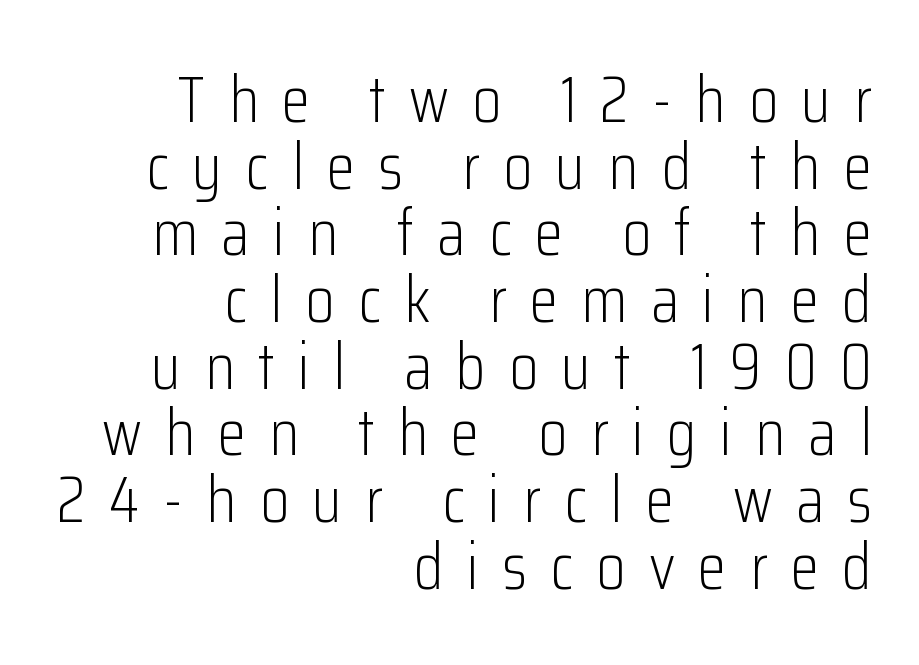
Is this a fixed-width face? No — the glyphs have proportional, varying widths. Descenders hang freely into open space. The typeface has the unassuming heft of standard copy or less. I'd call this a sans setting — the letters go barefoot. Words appear elongated and porous because spacing is wide. Each line ends at the same right margin while the left side varies.
